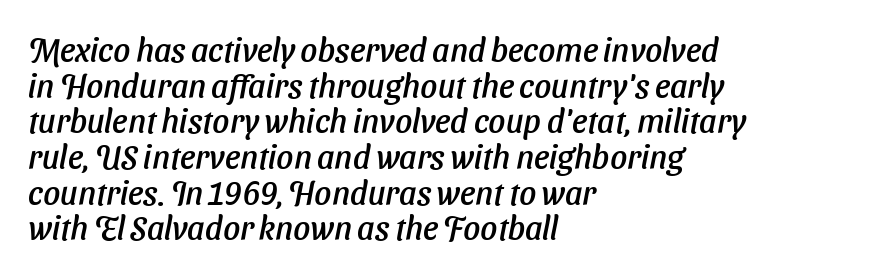
Between one letter and the next there's only the usual sliver of space. No word sits above an underline. Where is the straight margin? On the left. Rows of type sit shoulder to shoulder in the vertical direction.
